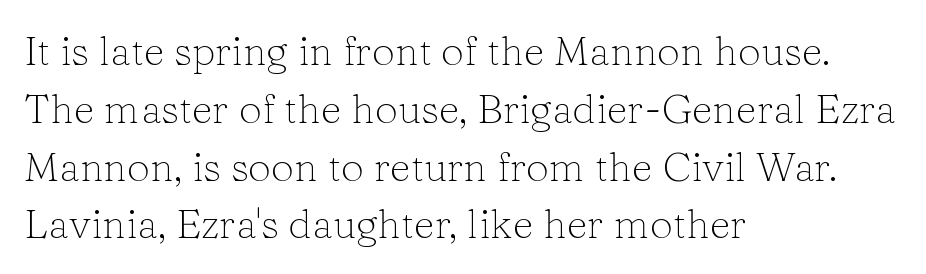
{"serif": "yes", "italic": "no", "bold": "no", "weight": "light", "width": "normal", "stroke_contrast": "low", "x_height": "medium", "monospaced": "no", "underline": "no", "align": "left", "line_spacing": "normal", "line_spacing_ratio": 1.41, "letter_spacing": "normal", "letter_spacing_em": 0.0, "glyph_px": 41}
